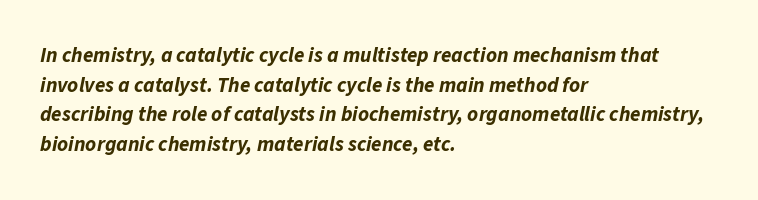
{"italic": "yes", "lean": "right", "slant_degrees": 11, "bold": "yes", "underline": "no", "align": "left", "line_spacing": "normal", "line_spacing_ratio": 1.41, "letter_spacing": "normal", "letter_spacing_em": 0.0, "glyph_px": 21}
